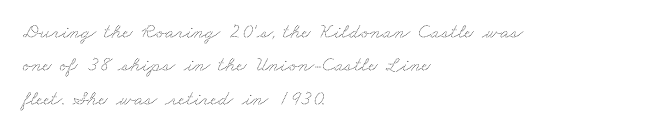
{"underline": "no", "align": "left", "line_spacing": "normal", "line_spacing_ratio": 1.59, "letter_spacing": "normal", "letter_spacing_em": 0.0, "glyph_px": 21}
